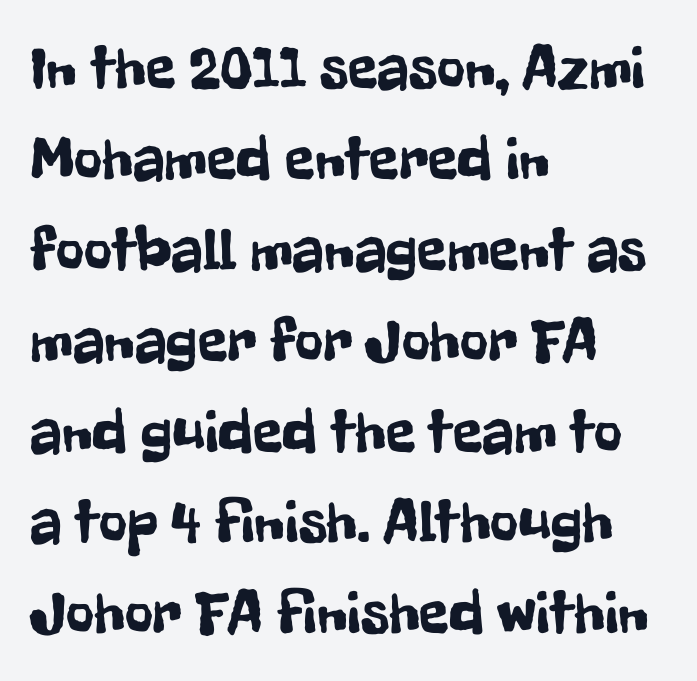
{"serif": "no", "italic": "no", "width": "condensed", "stroke_contrast": "low", "x_height": "medium", "monospaced": "no", "underline": "no", "align": "left", "line_spacing": "normal", "line_spacing_ratio": 1.49, "letter_spacing": "normal", "letter_spacing_em": 0.0, "glyph_px": 61}
